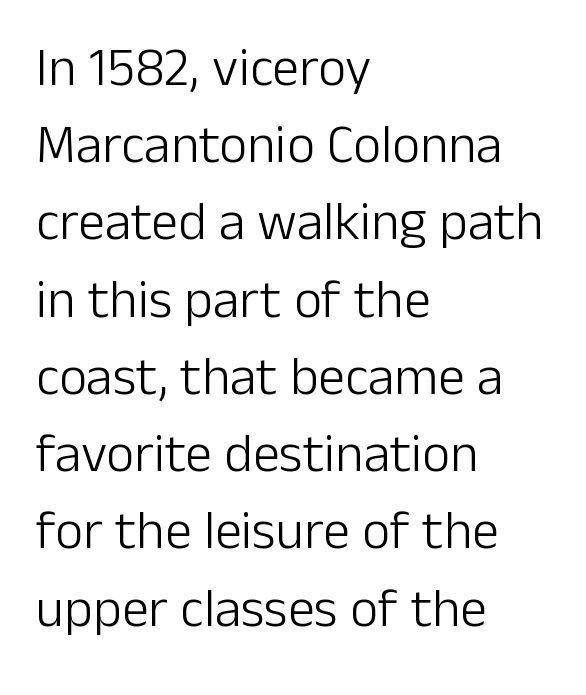
The image shows 54 px light sans-serif type, upright; set left-aligned, normal line spacing (1.43x), normal letter spacing, not underlined; low stroke contrast and a medium x-height.
